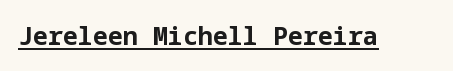
The face used here appears with an underline applied. Nope, not italic — everything's standing straight. This is heavy type, rendered in bold. Nobody touched the tracking dial on this one.
